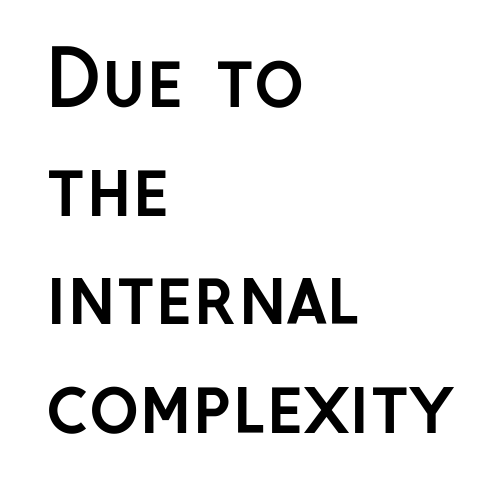
The image shows 76 px semibold sans-serif type, upright; set left-aligned, normal line spacing (1.43x), normal letter spacing, not underlined; low stroke contrast and a medium x-height.
